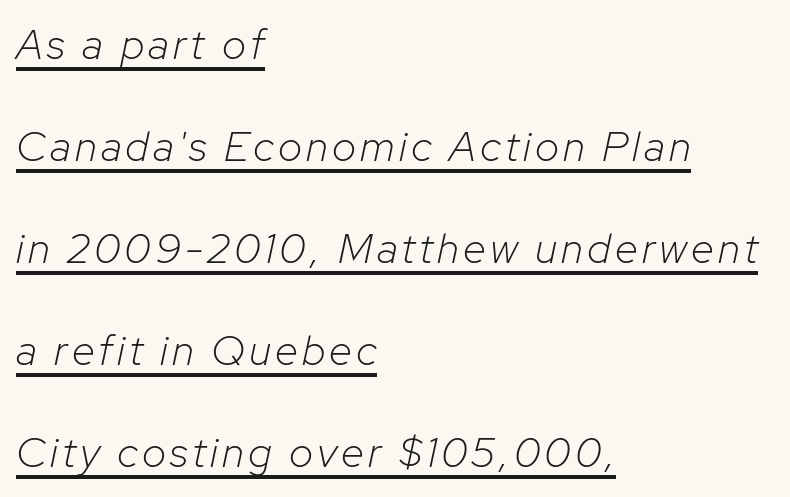
Q: Is the text bold? A: No.
Q: Is the text italic (slanted)? A: Yes, it leans right by about 12 degrees.
Q: Is the text underlined? A: Yes.
Q: How is the paragraph aligned? A: Left-aligned.
Q: Is the spacing between lines tight, normal or loose? A: Loose.
Q: Width (condensed, normal, or wide)? A: Normal.
Q: Stroke contrast? A: Low.
Q: x-height? A: Medium.
Q: Monospaced? A: No.
